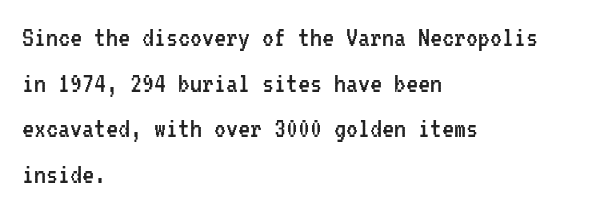
A sans-serif font was chosen for this passage. Posture: upright roman. The rag falls on the right side of this text block. You could count columns in this text — the font is strictly monospaced.
